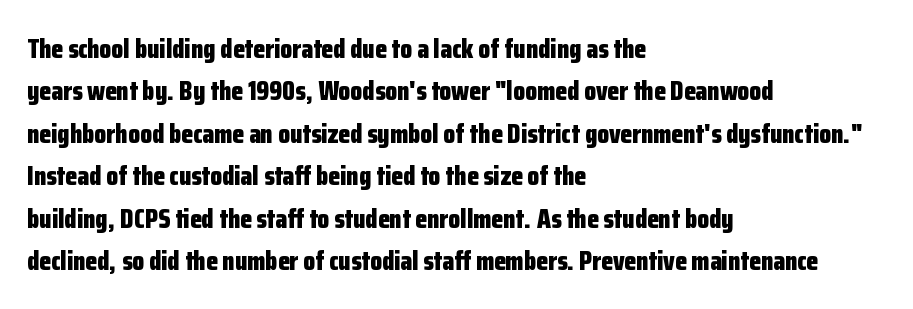
{"italic": "no", "bold": "yes", "underline": "no", "align": "left", "line_spacing": "normal", "line_spacing_ratio": 1.57, "letter_spacing": "normal", "letter_spacing_em": 0.0, "glyph_px": 27}
